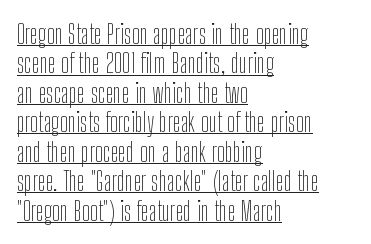
Q: Is the text bold? A: No.
Q: Is the text italic (slanted)? A: No, it is upright.
Q: Is the text underlined? A: Yes.
Q: How is the paragraph aligned? A: Left-aligned.
Q: Is the spacing between letters normal or unusually wide? A: Normal.
Q: Is the spacing between lines tight, normal or loose? A: Tight.
